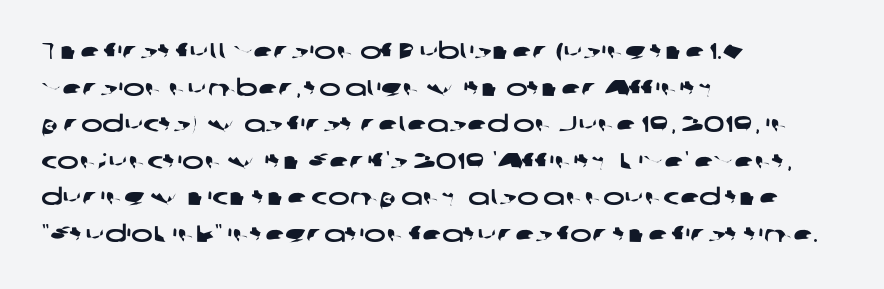
The image shows 23 px text type; set left-aligned, normal line spacing (1.59x), normal letter spacing, not underlined.
